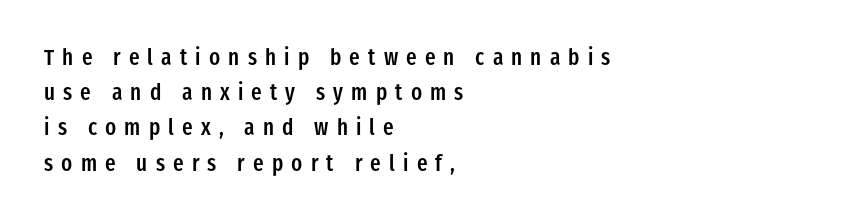
Q: Is the text bold? A: Semi-bold.
Q: Is the text italic (slanted)? A: No, it is upright.
Q: Is the text underlined? A: No.
Q: How is the paragraph aligned? A: Left-aligned.
Q: Is the spacing between letters normal or unusually wide? A: Unusually wide.
Q: Is the spacing between lines tight, normal or loose? A: Normal.
